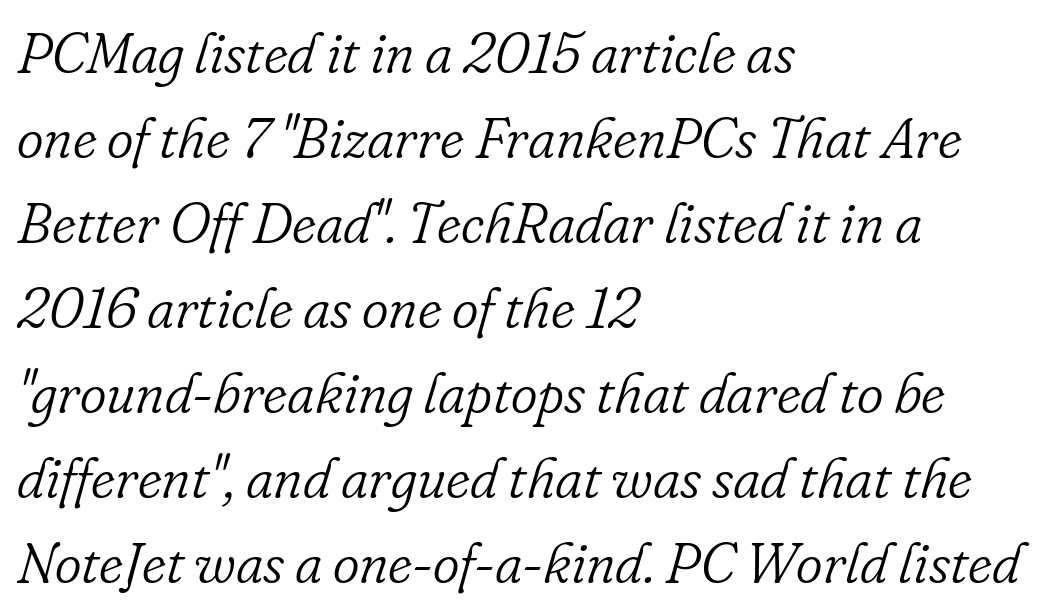
Line spacing here is normal. I'd call this a serif setting — the letters wear small feet. Here the designer chose a conventional face with non-uniform glyph widths. The rendering applies a slant to the glyphs.
